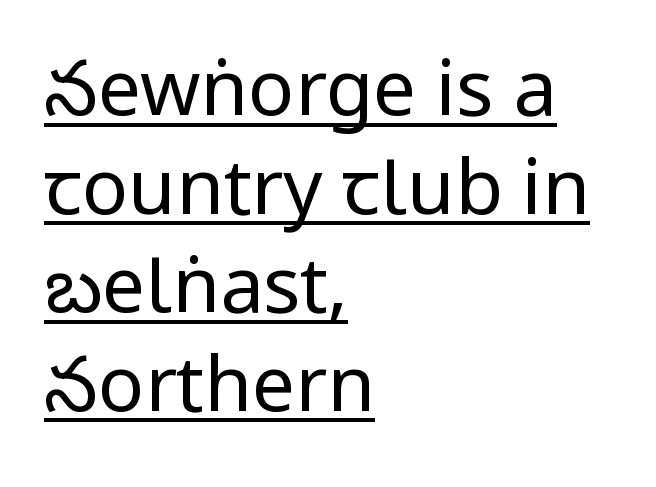
The image shows 77 px regular-weight, condensed sans-serif type, upright; set left-aligned, normal line spacing (1.28x), normal letter spacing, underlined; low stroke contrast and a large x-height.
